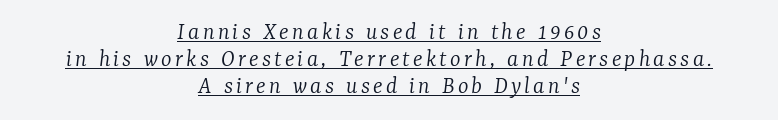
Think standard paragraph weight, or any step lighter than that. The passage shown leans; its letterforms are oblique. Horizontal bands of white between lines are thin slivers. A baseline rule has been typeset under these characters. Where is the straight margin? There isn't one; the lines are centered.
